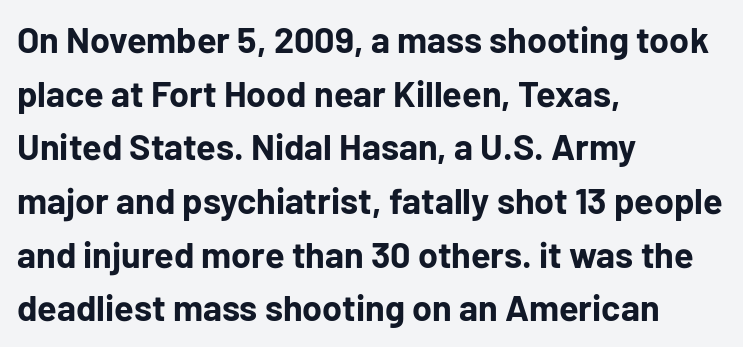
Compared with typical paragraphs, the rows here are spaced about the same. It's the straight-up-and-down kind of type. Each letter's strokes conclude bluntly, with no projecting serifs. Inter-character spacing is left at the font's built-in metrics.
